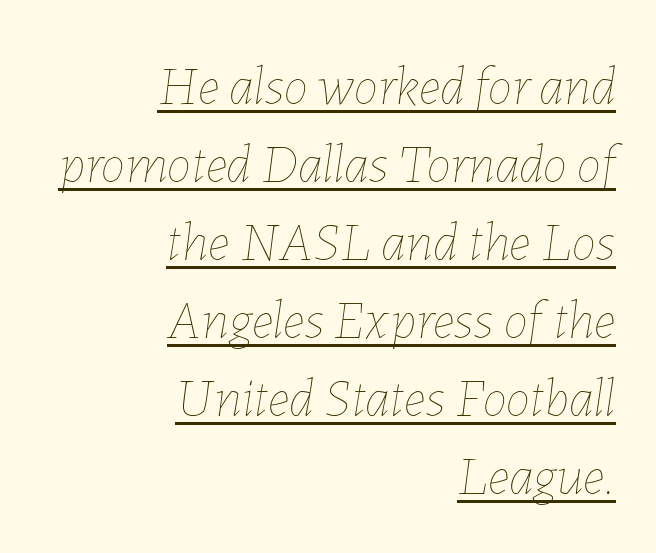
Horizontal bands of white between lines are of average thickness. Which margin do the lines hug? The right one — the left edge is uneven. Does the lettering tilt? It does — this is italic. Honestly, the underline is the first thing you notice here.
